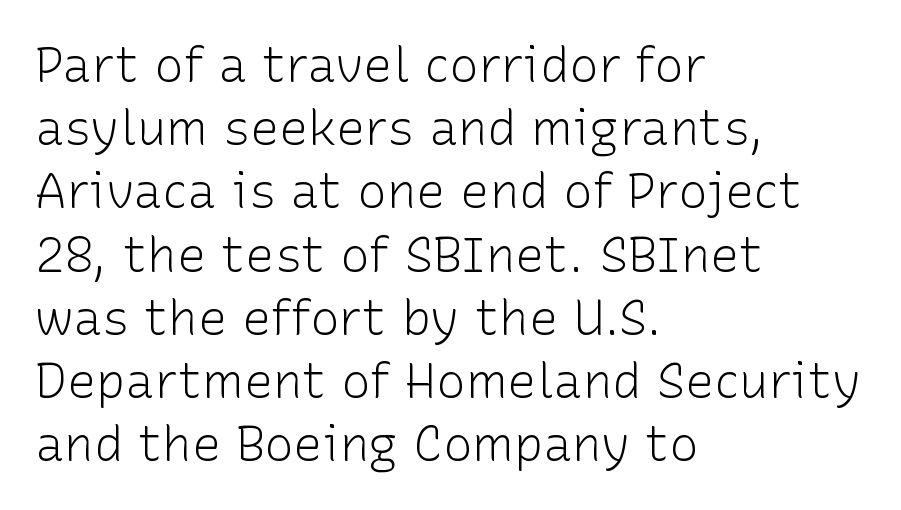
The image shows 49 px light sans-serif type, upright; set left-aligned, normal line spacing (1.29x), normal letter spacing, not underlined; low stroke contrast and a medium x-height.
